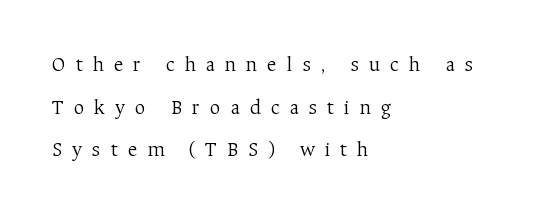
The image shows 21 px text type, upright; set left-aligned, loose line spacing (2.03x), unusually wide letter spacing (+0.47 em), not underlined.
